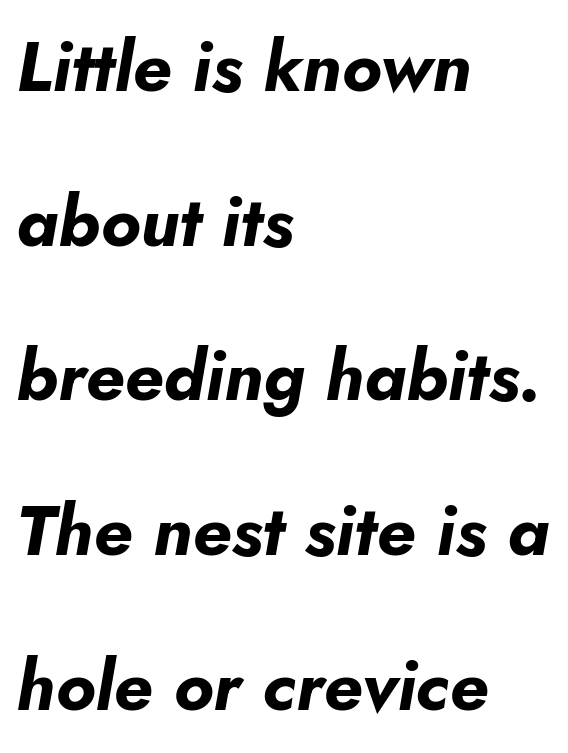
The image shows 70 px bold type, italic (leaning right); set left-aligned, loose line spacing (2.21x), normal letter spacing, not underlined; low stroke contrast and a small x-height.
